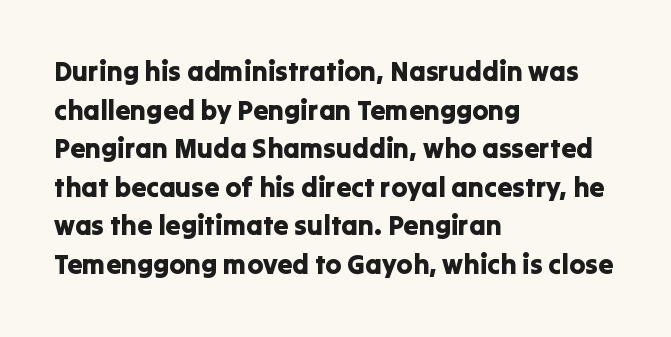
Tracking value appears to be zero — textbook default spacing. The font's upright variant was chosen for this text. Alignment: flush left. Rows of type keep a routine distance in the vertical direction. This rendering features lettering with no underline.
